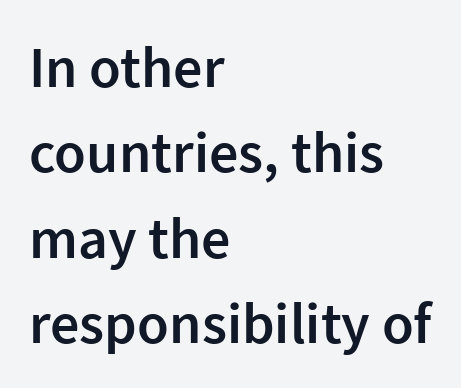
Q: Is the text bold? A: Semi-bold.
Q: Is the text italic (slanted)? A: No, it is upright.
Q: Is the typeface a serif or a sans-serif typeface? A: Sans-serif.
Q: Is the text underlined? A: No.
Q: How is the paragraph aligned? A: Left-aligned.
Q: Is the spacing between letters normal or unusually wide? A: Normal.
Q: Is the spacing between lines tight, normal or loose? A: Normal.
Q: Width (condensed, normal, or wide)? A: Normal.
Q: Stroke contrast? A: Low.
Q: x-height? A: Medium.
Q: Monospaced? A: No.
